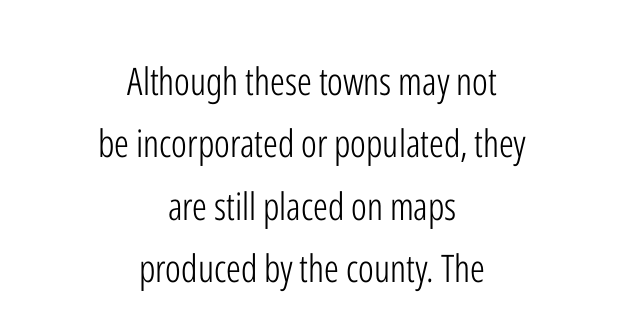
The image shows 38 px light, condensed sans-serif type, upright; set centered, normal line spacing (1.64x), normal letter spacing, not underlined; low stroke contrast and a medium x-height.
